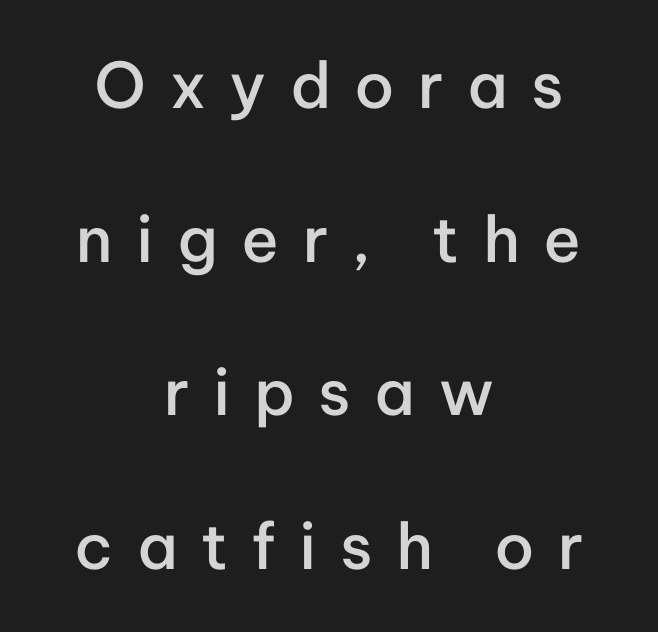
{"serif": "no", "italic": "no", "bold": "semi", "weight": "semibold", "width": "normal", "stroke_contrast": "low", "x_height": "medium", "monospaced": "no", "underline": "no", "align": "center", "line_spacing": "loose", "line_spacing_ratio": 2.44, "letter_spacing": "wide", "letter_spacing_em": 0.37, "glyph_px": 63}
